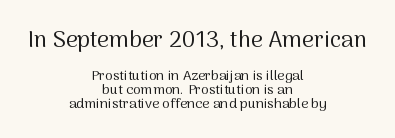
Q: Is the text bold? A: No.
Q: Is the text italic (slanted)? A: No, it is upright.
Q: Is the text underlined? A: No.
Q: How is the paragraph aligned? A: Centered.
Q: Is the spacing between letters normal or unusually wide? A: Normal.
Q: Is the spacing between lines tight, normal or loose? A: Tight.
Q: Which block of text is set in a larger size, the first (top) or the second (bottom)? A: The first (top) one.
